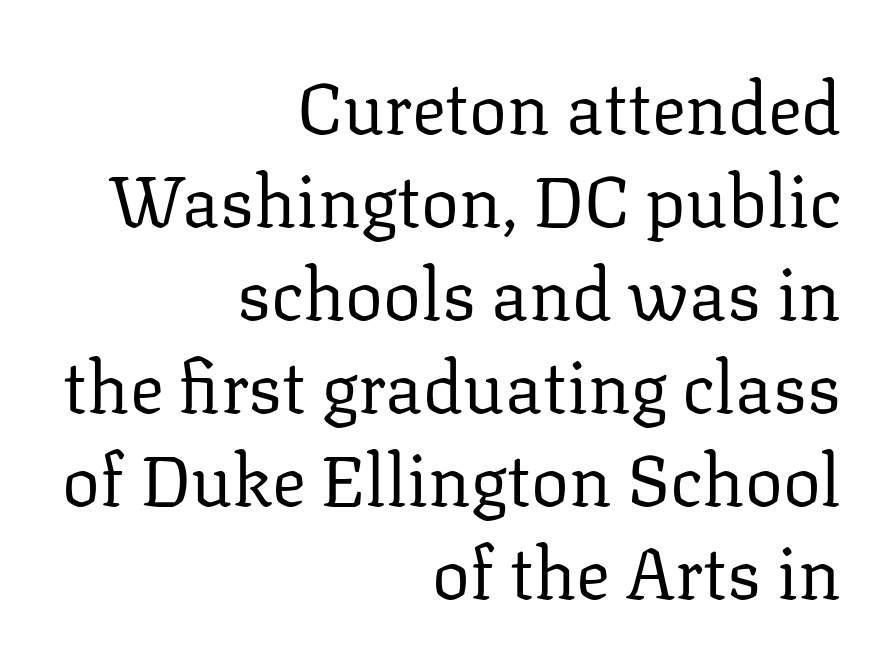
{"serif": "yes", "italic": "no", "bold": "no", "weight": "regular", "width": "normal", "stroke_contrast": "low", "x_height": "medium", "monospaced": "no", "underline": "no", "align": "right", "line_spacing": "normal", "line_spacing_ratio": 1.31, "letter_spacing": "normal", "letter_spacing_em": 0.0, "glyph_px": 71}
